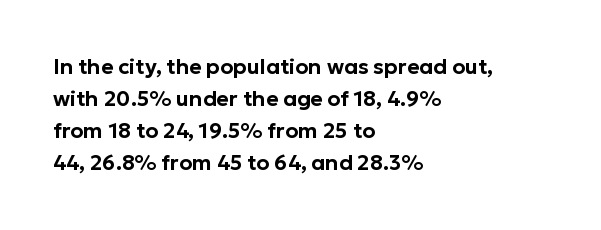
Layout note: lines flush left. The string is rendered with underlining switched off. The line texture is even and compact thanks to regular tracking. A roman cut, with each character standing at attention. The space between consecutive lines is moderate.
